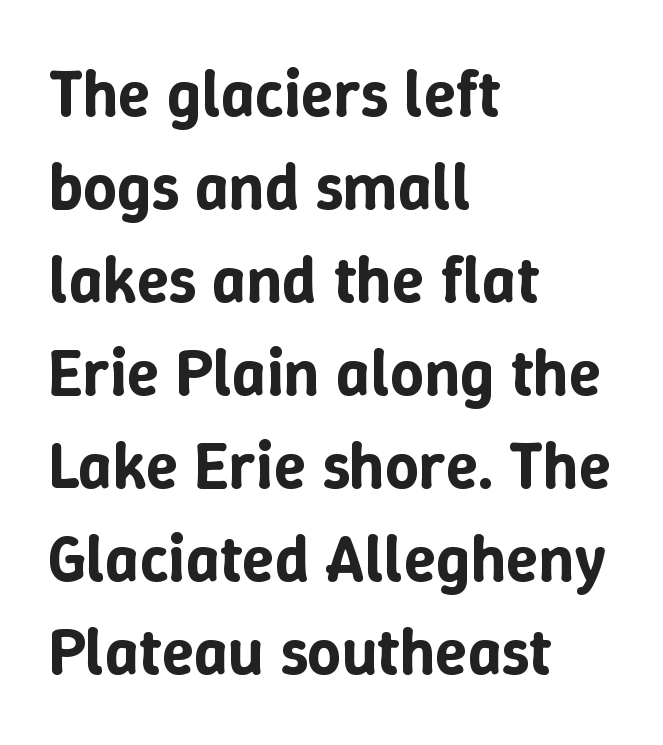
Q: Is the text italic (slanted)? A: No, it is upright.
Q: Is the text underlined? A: No.
Q: How is the paragraph aligned? A: Left-aligned.
Q: Is the spacing between letters normal or unusually wide? A: Normal.
Q: Is the spacing between lines tight, normal or loose? A: Normal.
Q: Width (condensed, normal, or wide)? A: Normal.
Q: Stroke contrast? A: Low.
Q: x-height? A: Medium.
Q: Monospaced? A: No.
